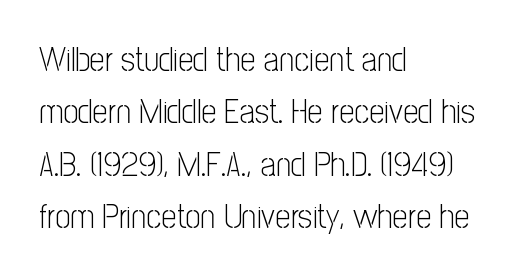
Q: Is the text bold? A: No.
Q: Is the text italic (slanted)? A: No, it is upright.
Q: Is the typeface a serif or a sans-serif typeface? A: Sans-serif.
Q: Is the text underlined? A: No.
Q: How is the paragraph aligned? A: Left-aligned.
Q: Is the spacing between letters normal or unusually wide? A: Normal.
Q: Is the spacing between lines tight, normal or loose? A: Normal.
Q: Width (condensed, normal, or wide)? A: Condensed.
Q: Stroke contrast? A: Low.
Q: x-height? A: Medium.
Q: Monospaced? A: No.
